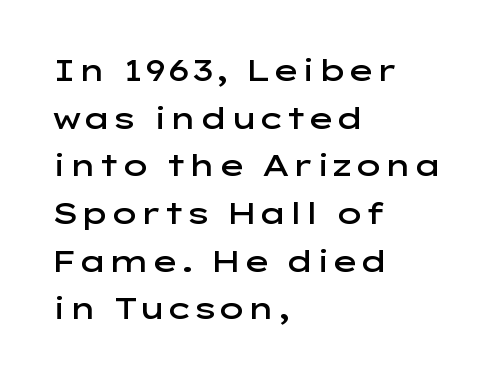
The image shows 30 px semibold, wide sans-serif type, upright; set left-aligned, normal line spacing (1.59x), normal letter spacing, not underlined; low stroke contrast and a medium x-height.
